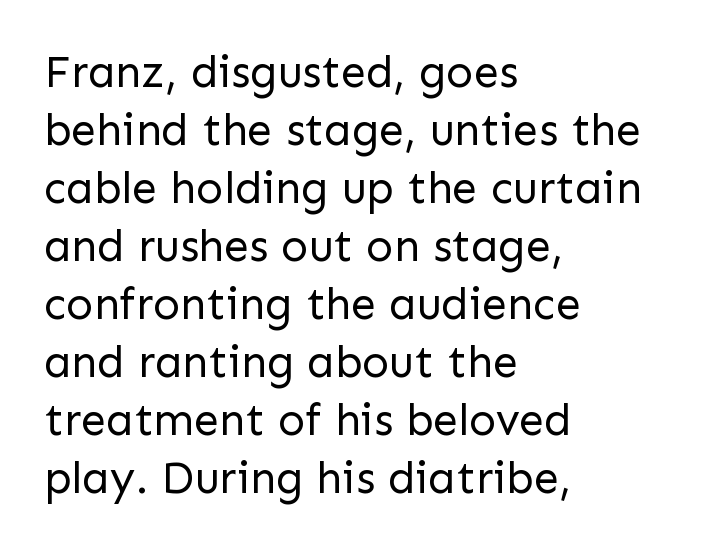
The image shows 45 px regular-weight sans-serif type, upright; set left-aligned, normal line spacing (1.29x), normal letter spacing, not underlined; low stroke contrast and a medium x-height.
